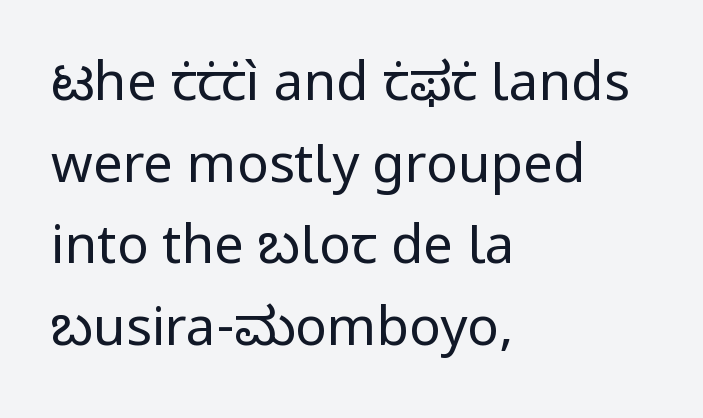
{"serif": "no", "italic": "no", "bold": "no", "weight": "regular", "width": "normal", "stroke_contrast": "low", "x_height": "medium", "monospaced": "no", "underline": "no", "align": "left", "line_spacing": "normal", "line_spacing_ratio": 1.54, "letter_spacing": "normal", "letter_spacing_em": 0.0, "glyph_px": 53}
